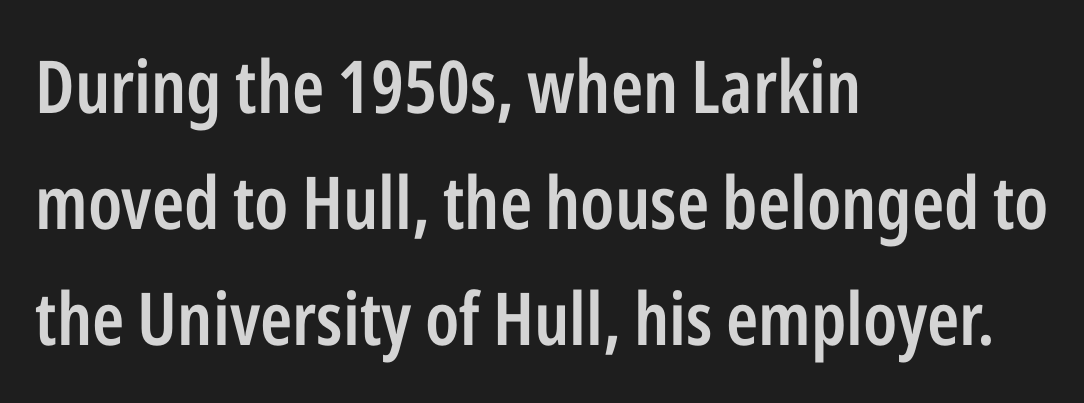
The image shows 73 px semibold, condensed sans-serif type, upright; set left-aligned, normal line spacing (1.59x), normal letter spacing, not underlined; low stroke contrast and a medium x-height.
